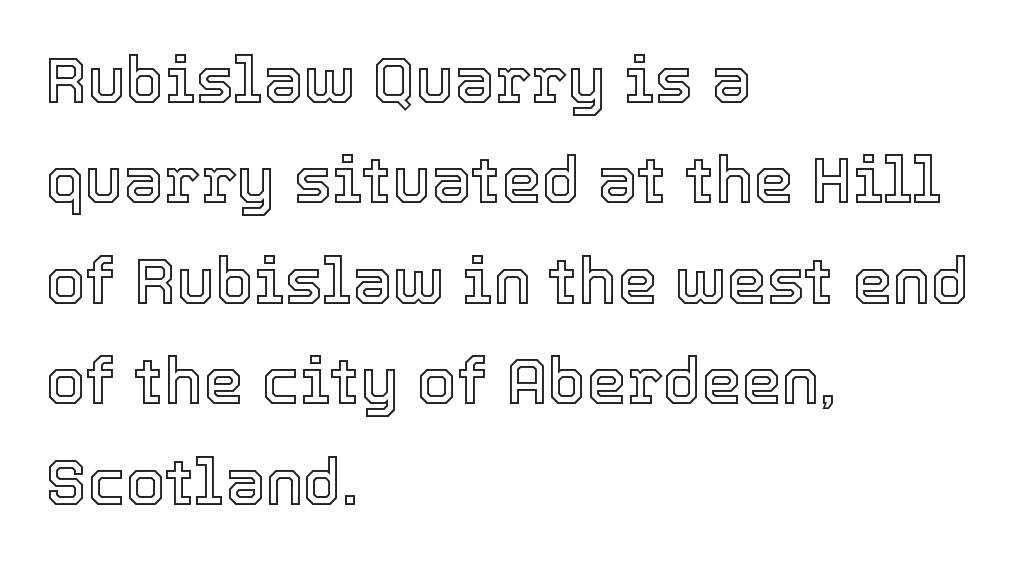
Q: Is the text italic (slanted)? A: No, it is upright.
Q: Is the text underlined? A: No.
Q: How is the paragraph aligned? A: Left-aligned.
Q: Is the spacing between letters normal or unusually wide? A: Normal.
Q: Is the spacing between lines tight, normal or loose? A: Normal.
Q: Width (condensed, normal, or wide)? A: Normal.
Q: x-height? A: Medium.
Q: Monospaced? A: No.
